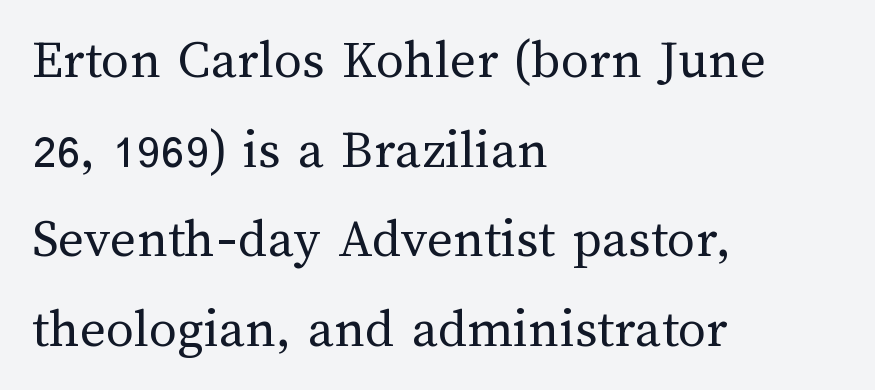
Any mark beneath the type? The region is blank. These lines were composed using upright roman letters. Short note: letters normally spaced. The setting favours the left margin, as ordinary paragraphs usually do.
